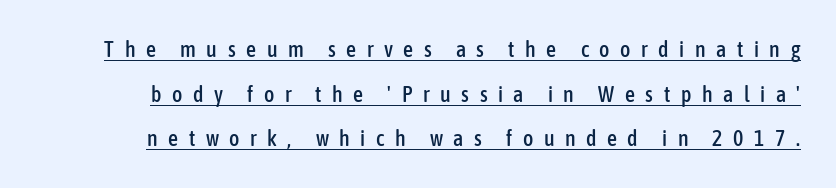
{"italic": "no", "underline": "yes", "line_spacing": "loose", "line_spacing_ratio": 2.03, "letter_spacing": "wide", "letter_spacing_em": 0.48, "glyph_px": 22}
